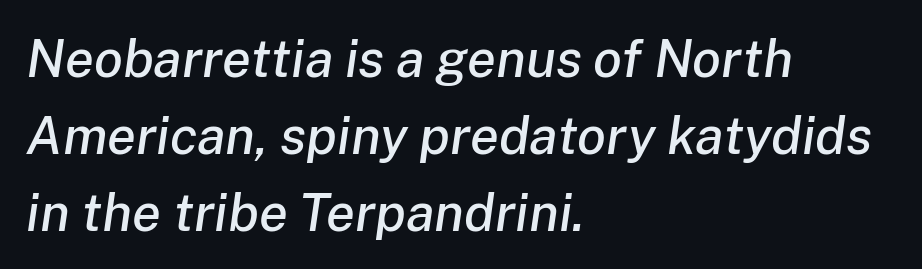
Q: Is the text italic (slanted)? A: Yes, it leans right by about 8 degrees.
Q: Is the text underlined? A: No.
Q: How is the paragraph aligned? A: Left-aligned.
Q: Is the spacing between letters normal or unusually wide? A: Normal.
Q: Is the spacing between lines tight, normal or loose? A: Normal.
Q: Width (condensed, normal, or wide)? A: Normal.
Q: Stroke contrast? A: Low.
Q: x-height? A: Medium.
Q: Monospaced? A: No.
